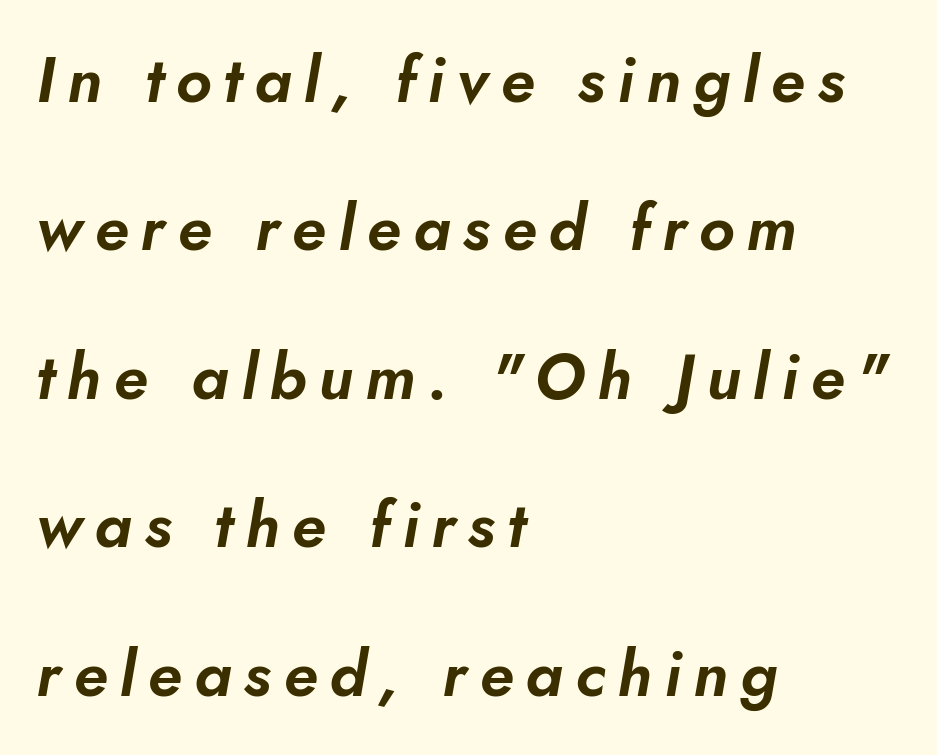
{"italic": "yes", "lean": "right", "slant_degrees": 10, "width": "normal", "stroke_contrast": "low", "x_height": "small", "monospaced": "no", "underline": "no", "align": "left", "line_spacing": "loose", "line_spacing_ratio": 2.32, "glyph_px": 64}
